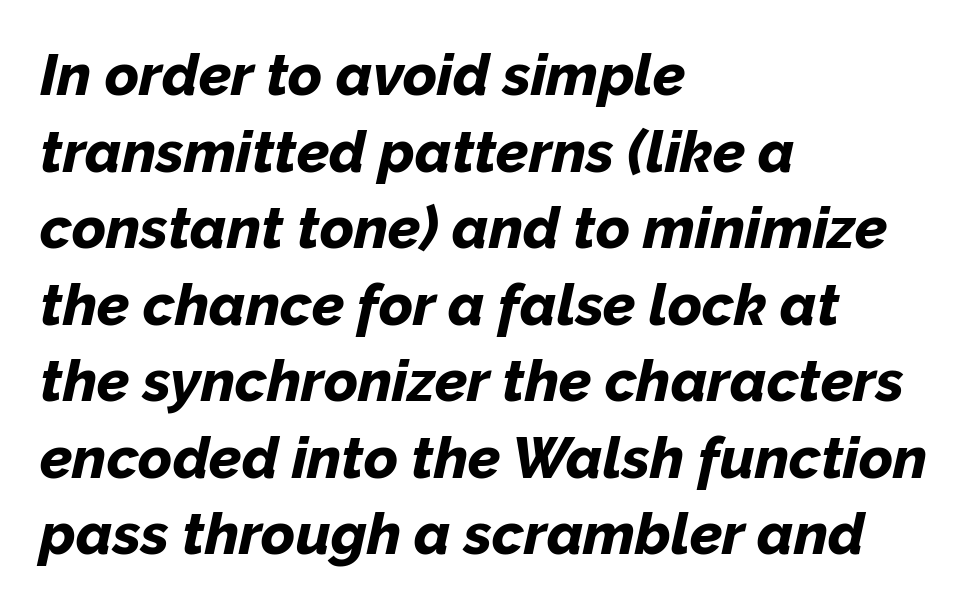
{"italic": "yes", "lean": "right", "slant_degrees": 12, "bold": "yes", "weight": "bold", "width": "normal", "stroke_contrast": "low", "x_height": "medium", "monospaced": "no", "underline": "no", "align": "left", "line_spacing": "normal", "line_spacing_ratio": 1.32, "letter_spacing": "normal", "letter_spacing_em": 0.0, "glyph_px": 58}
